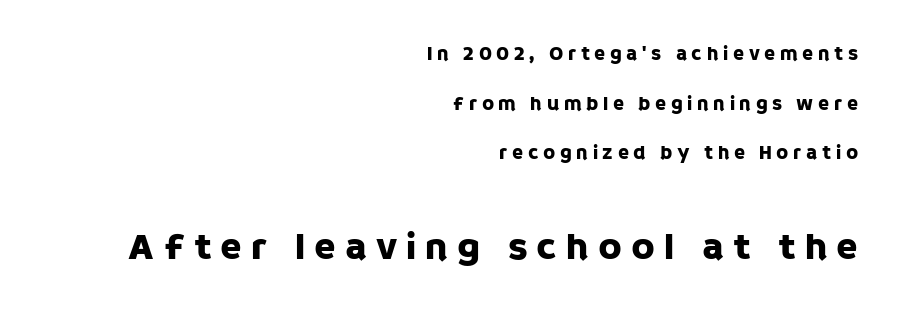
The image shows 39 px sans-serif type, upright; set right-aligned, loose line spacing (2.48x), unusually wide letter spacing (+0.23 em), not underlined; the second (bottom) block is 1.95x larger; low stroke contrast and a large x-height.
